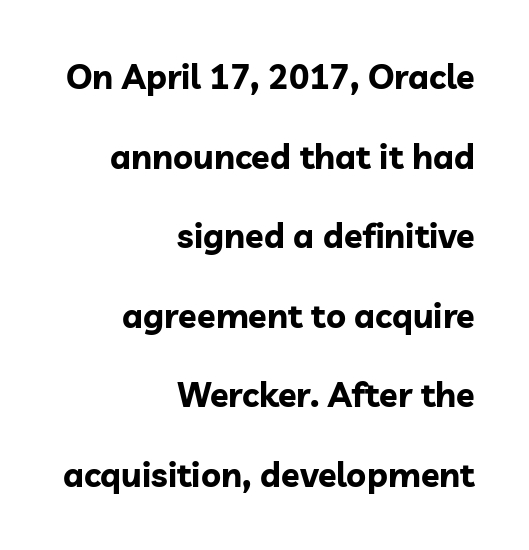
{"serif": "no", "italic": "no", "bold": "yes", "weight": "bold", "width": "normal", "stroke_contrast": "low", "x_height": "medium", "monospaced": "no", "underline": "no", "align": "right", "line_spacing": "loose", "line_spacing_ratio": 2.34, "letter_spacing": "normal", "letter_spacing_em": 0.0, "glyph_px": 34}
